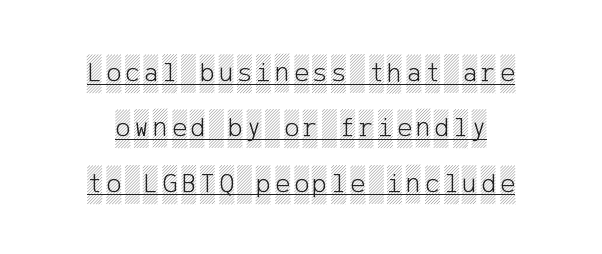
The line-height multiplier appears high, well above default. The compositor balanced each line on the midline. Students, observe the line beneath the letters — that is underlining. No italicization has been applied; the sample stays upright.
